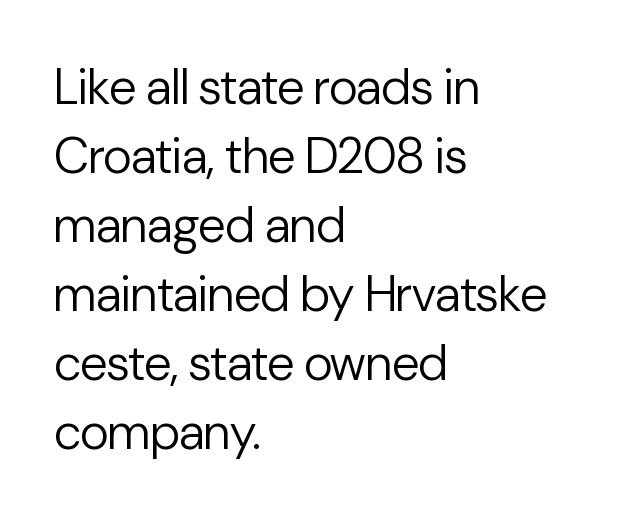
The image shows 50 px regular-weight sans-serif type, upright; set left-aligned, normal line spacing (1.38x), normal letter spacing, not underlined; low stroke contrast and a medium x-height.
